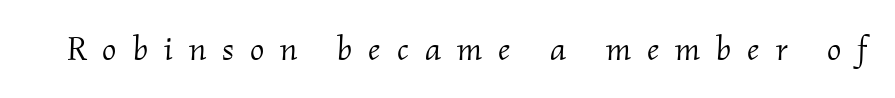
The image shows 34 px light serif type, italic (leaning right); set unusually wide letter spacing (+0.47 em), not underlined; medium stroke contrast and a small x-height.
